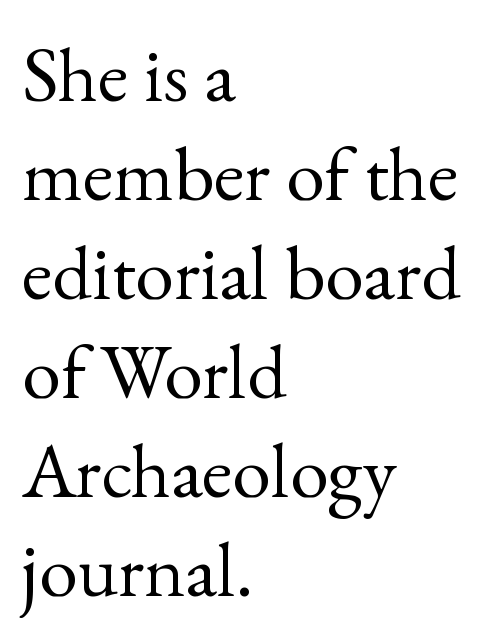
Q: Is the text bold? A: No.
Q: Is the text italic (slanted)? A: No, it is upright.
Q: Is the typeface a serif or a sans-serif typeface? A: Serif.
Q: Is the text underlined? A: No.
Q: How is the paragraph aligned? A: Left-aligned.
Q: Is the spacing between letters normal or unusually wide? A: Normal.
Q: Is the spacing between lines tight, normal or loose? A: Normal.
Q: Width (condensed, normal, or wide)? A: Normal.
Q: x-height? A: Small.
Q: Monospaced? A: No.
